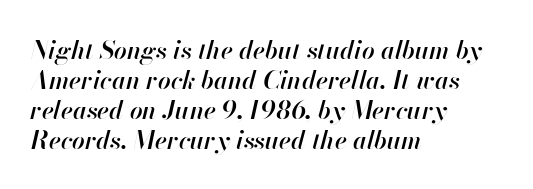
Q: Is the text bold? A: Semi-bold.
Q: Is the text italic (slanted)? A: Yes, it leans right by about 13 degrees.
Q: Is the text underlined? A: No.
Q: How is the paragraph aligned? A: Left-aligned.
Q: Is the spacing between letters normal or unusually wide? A: Normal.
